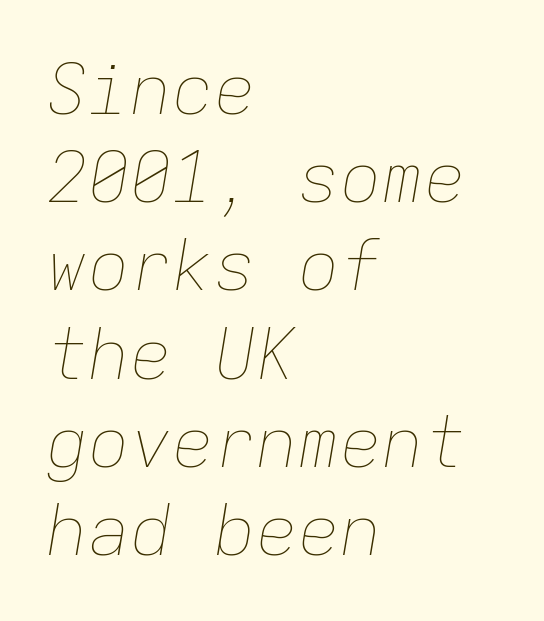
Q: Is the text bold? A: No.
Q: Is the text italic (slanted)? A: Yes, it leans right by about 9 degrees.
Q: Is the text underlined? A: No.
Q: How is the paragraph aligned? A: Left-aligned.
Q: Is the spacing between letters normal or unusually wide? A: Normal.
Q: Is the spacing between lines tight, normal or loose? A: Normal.
Q: Width (condensed, normal, or wide)? A: Normal.
Q: Stroke contrast? A: Low.
Q: x-height? A: Medium.
Q: Monospaced? A: Yes.
